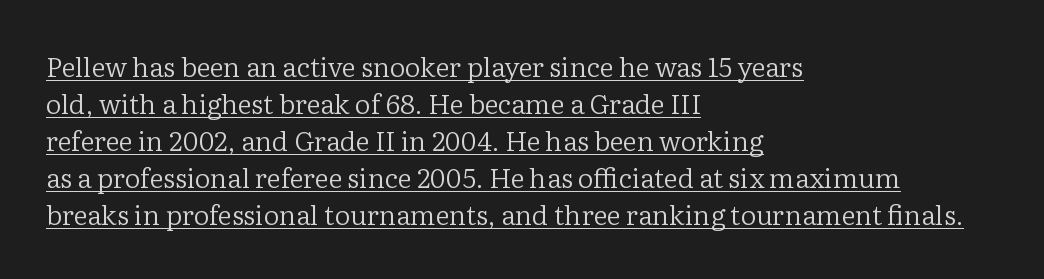
The image shows 27 px text type, upright; set left-aligned, normal line spacing (1.37x), normal letter spacing, underlined.
